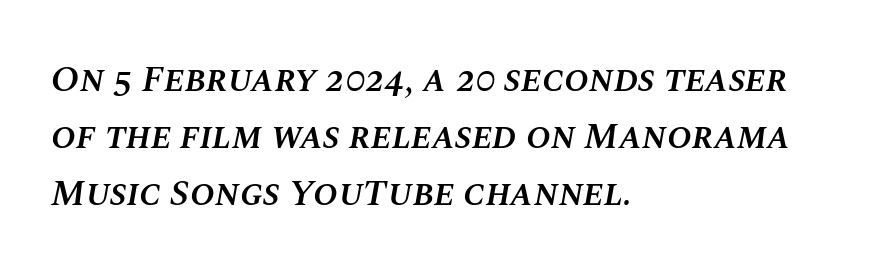
{"italic": "yes", "lean": "right", "slant_degrees": 10, "bold": "semi", "weight": "semibold", "width": "normal", "stroke_contrast": "medium", "x_height": "large", "monospaced": "no", "underline": "no", "align": "left", "line_spacing": "normal", "line_spacing_ratio": 1.54, "letter_spacing": "normal", "letter_spacing_em": 0.0, "glyph_px": 37}
